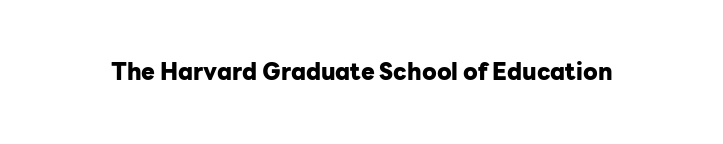
The image shows 23 px bold type, upright; set normal letter spacing, not underlined.
